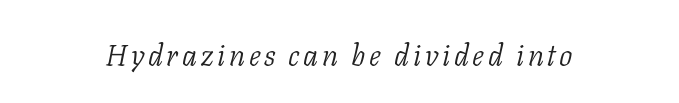
The image shows 30 px light serif type, italic (leaning right); set centered, not underlined; low stroke contrast and a medium x-height.
